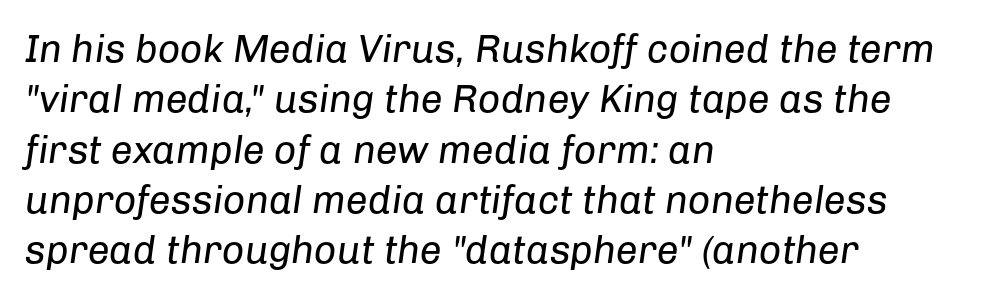
{"italic": "yes", "lean": "right", "slant_degrees": 8, "bold": "no", "weight": "regular", "width": "normal", "stroke_contrast": "low", "x_height": "medium", "monospaced": "no", "underline": "no", "align": "left", "line_spacing": "normal", "line_spacing_ratio": 1.29, "letter_spacing": "normal", "letter_spacing_em": 0.0, "glyph_px": 39}
